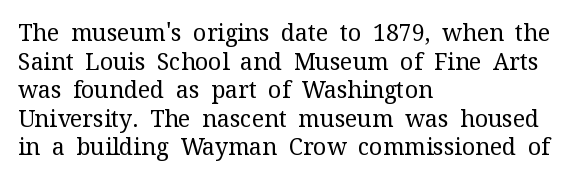
Q: Is the text bold? A: No.
Q: Is the text italic (slanted)? A: No, it is upright.
Q: Is the text underlined? A: No.
Q: How is the paragraph aligned? A: Left-aligned.
Q: Is the spacing between letters normal or unusually wide? A: Normal.
